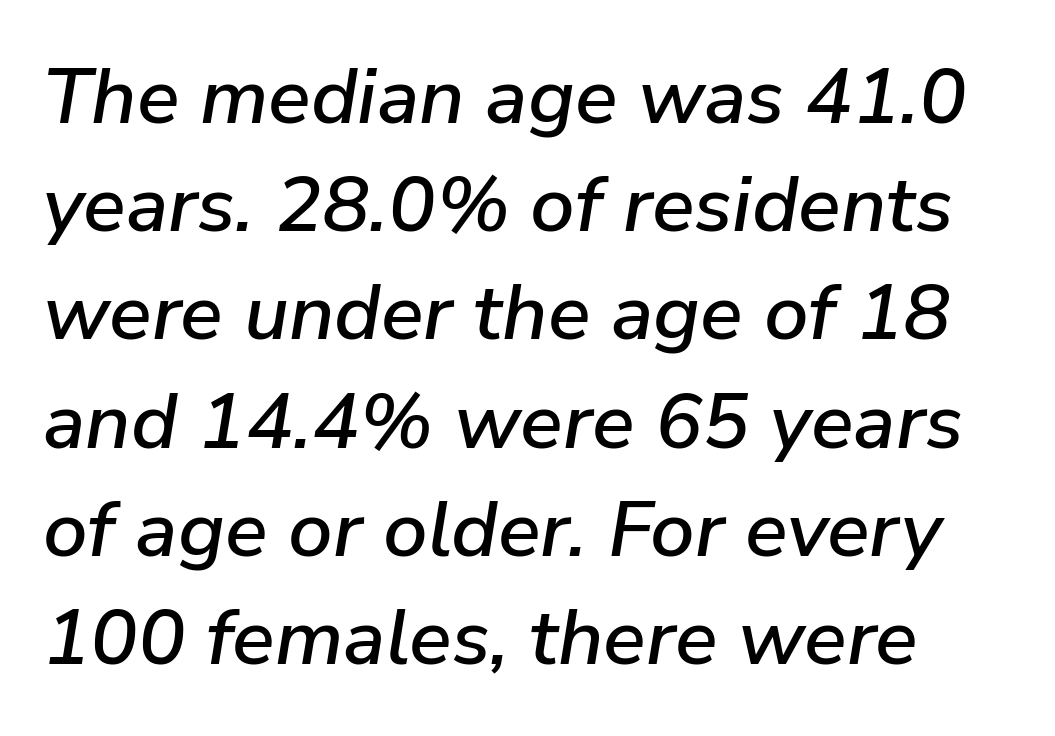
{"italic": "yes", "lean": "right", "slant_degrees": 9, "width": "normal", "stroke_contrast": "low", "x_height": "medium", "monospaced": "no", "underline": "no", "line_spacing": "normal", "line_spacing_ratio": 1.37, "letter_spacing": "normal", "letter_spacing_em": 0.0, "glyph_px": 79}
